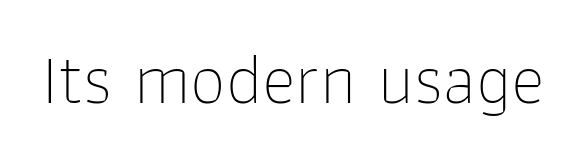
{"serif": "no", "italic": "no", "bold": "no", "weight": "thin", "width": "normal", "stroke_contrast": "low", "x_height": "medium", "monospaced": "no", "underline": "no", "letter_spacing": "normal", "letter_spacing_em": 0.0, "glyph_px": 72}
